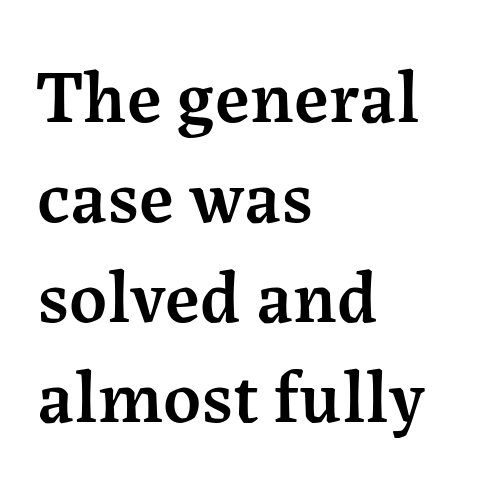
The image shows 74 px semibold serif type, upright; set left-aligned, normal line spacing (1.35x), normal letter spacing, not underlined; medium stroke contrast and a medium x-height.
